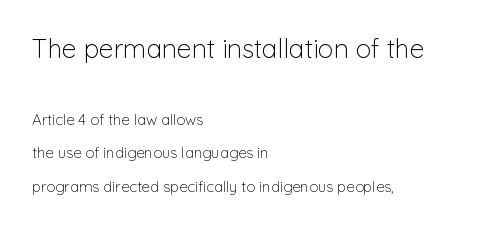
Q: Is the text bold? A: No.
Q: Is the text italic (slanted)? A: No, it is upright.
Q: Is the text underlined? A: No.
Q: How is the paragraph aligned? A: Left-aligned.
Q: Is the spacing between letters normal or unusually wide? A: Normal.
Q: Is the spacing between lines tight, normal or loose? A: Loose.
Q: Which block of text is set in a larger size, the first (top) or the second (bottom)? A: The first (top) one.
